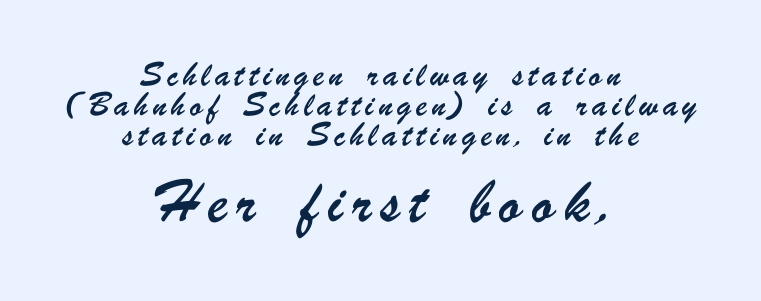
{"underline": "no", "align": "center", "line_spacing": "loose", "line_spacing_ratio": 1.99, "letter_spacing": "wide", "letter_spacing_em": 0.31, "larger_block": "second", "size_ratio": 1.8, "glyph_px": 27}
